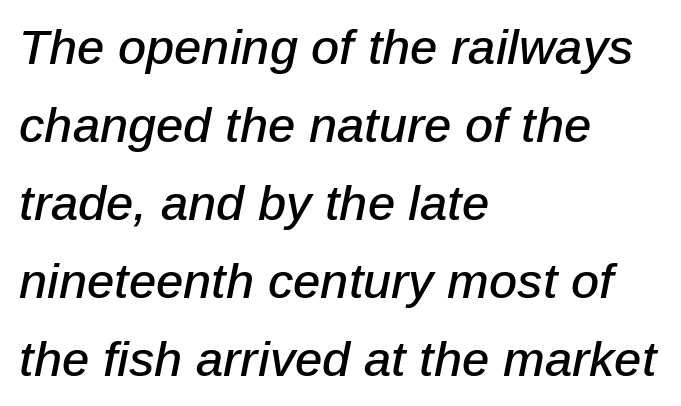
Q: Is the text italic (slanted)? A: Yes, it leans right by about 12 degrees.
Q: Is the text underlined? A: No.
Q: How is the paragraph aligned? A: Left-aligned.
Q: Is the spacing between letters normal or unusually wide? A: Normal.
Q: Is the spacing between lines tight, normal or loose? A: Normal.
Q: Width (condensed, normal, or wide)? A: Normal.
Q: Stroke contrast? A: Low.
Q: x-height? A: Medium.
Q: Monospaced? A: No.
